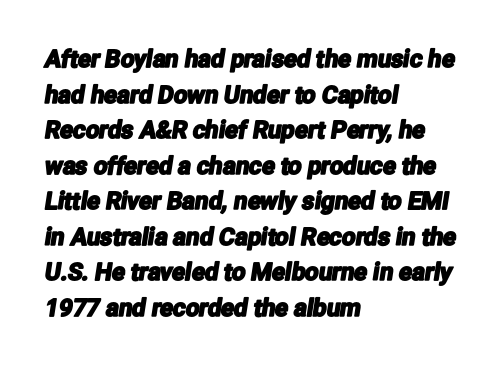
Q: Is the text underlined? A: No.
Q: How is the paragraph aligned? A: Left-aligned.
Q: Is the spacing between letters normal or unusually wide? A: Normal.
Q: Is the spacing between lines tight, normal or loose? A: Normal.
